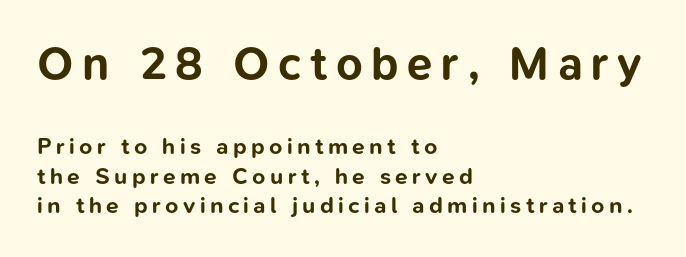
The image shows 46 px bold sans-serif type, upright; set left-aligned, normal line spacing (1.29x), not underlined; the first (top) block is 2.0x larger; low stroke contrast and a medium x-height.
